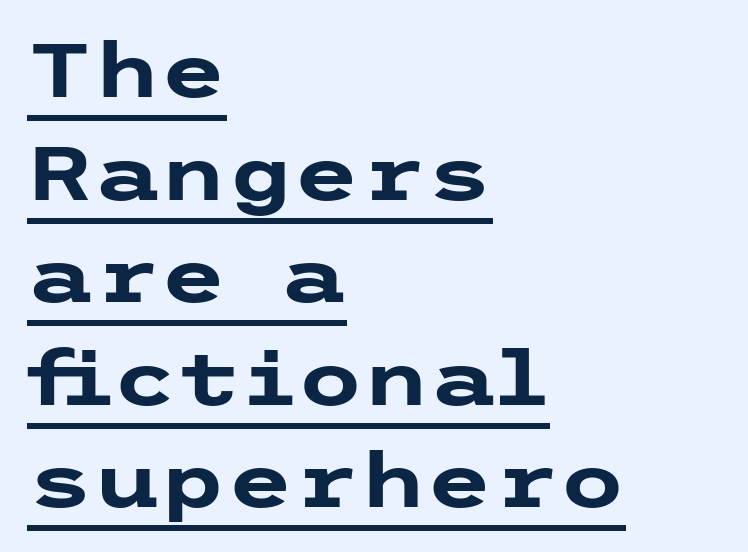
{"serif": "no", "italic": "no", "bold": "yes", "weight": "heavy", "width": "wide", "stroke_contrast": "low", "x_height": "medium", "underline": "yes", "align": "left", "line_spacing": "normal", "line_spacing_ratio": 1.35, "letter_spacing": "normal", "letter_spacing_em": 0.0, "glyph_px": 76}
